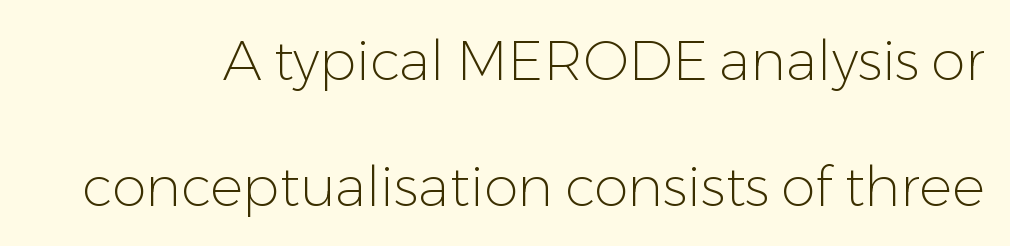
This is sans-serif lettering, the kind often seen on screens and signage. Caption: standard tracking, unaltered. The face used here is proportionally spaced, like ordinary book or web type. Summary of vertical rhythm: relaxed, with wide interline spacing.
